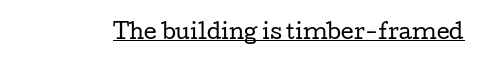
{"italic": "no", "bold": "no", "underline": "yes", "letter_spacing": "normal", "letter_spacing_em": 0.0, "glyph_px": 20}
